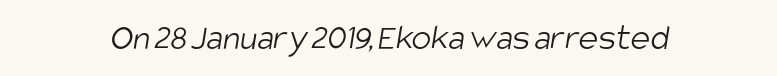
The image shows 37 px light, condensed sans-serif type; set normal letter spacing, not underlined; low stroke contrast and a large x-height.
